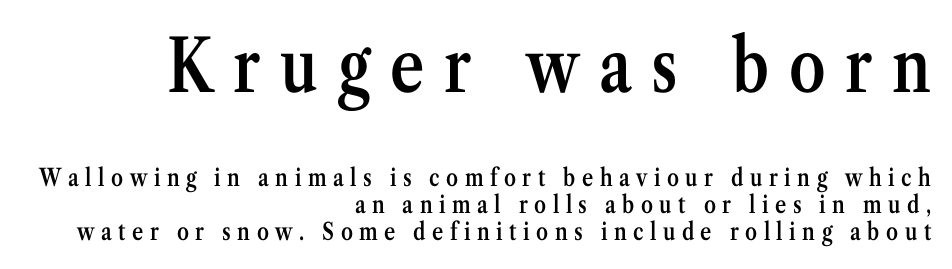
The image shows 73 px semibold, condensed serif type, upright; set right-aligned, tight line spacing (1.13x), unusually wide letter spacing (+0.27 em), not underlined; the first (top) block is 3.04x larger; medium stroke contrast and a medium x-height.
